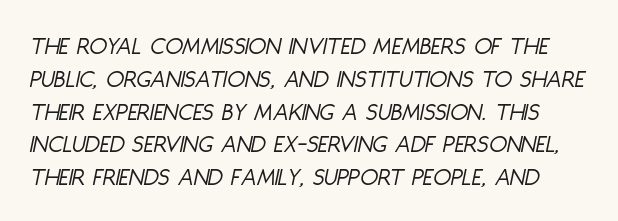
Q: Is the text bold? A: No.
Q: Is the text italic (slanted)? A: Yes, it leans right by about 11 degrees.
Q: Is the text underlined? A: No.
Q: Is the spacing between letters normal or unusually wide? A: Normal.
Q: Is the spacing between lines tight, normal or loose? A: Normal.
